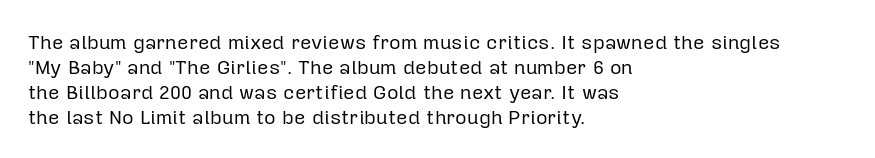
Q: Is the text bold? A: No.
Q: Is the text italic (slanted)? A: No, it is upright.
Q: Is the text underlined? A: No.
Q: How is the paragraph aligned? A: Left-aligned.
Q: Is the spacing between letters normal or unusually wide? A: Normal.
Q: Is the spacing between lines tight, normal or loose? A: Normal.
